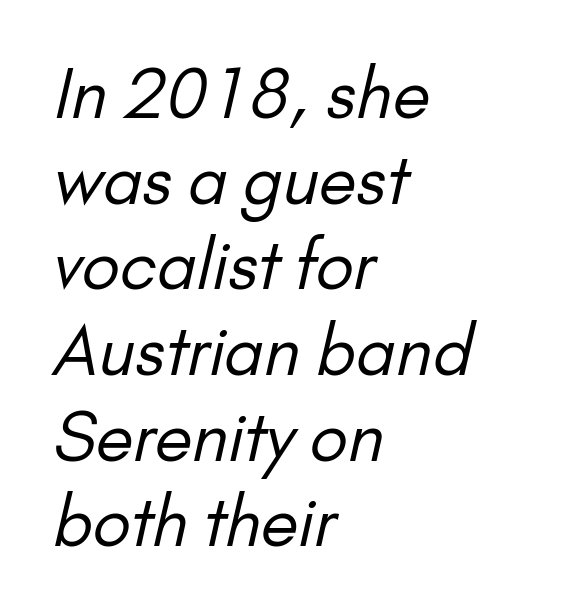
The image shows 68 px regular-weight sans-serif type; set left-aligned, normal line spacing (1.26x), normal letter spacing, not underlined; low stroke contrast and a small x-height.
